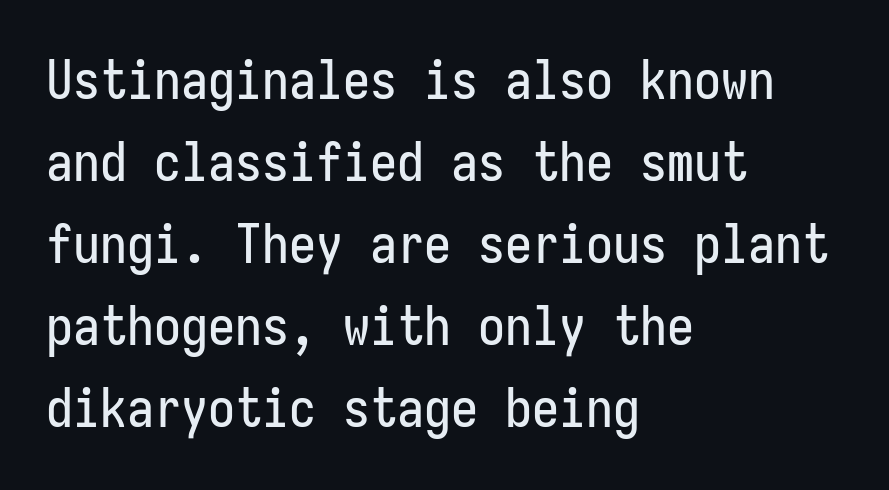
Q: Is the text italic (slanted)? A: No, it is upright.
Q: Is the typeface a serif or a sans-serif typeface? A: Sans-serif.
Q: Is the text underlined? A: No.
Q: How is the paragraph aligned? A: Left-aligned.
Q: Is the spacing between letters normal or unusually wide? A: Normal.
Q: Is the spacing between lines tight, normal or loose? A: Normal.
Q: Width (condensed, normal, or wide)? A: Condensed.
Q: Stroke contrast? A: Low.
Q: x-height? A: Medium.
Q: Monospaced? A: Yes.
